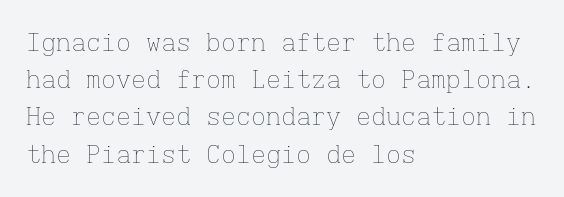
The image shows 25 px text type, upright; set left-aligned, normal line spacing (1.49x), normal letter spacing, not underlined.
